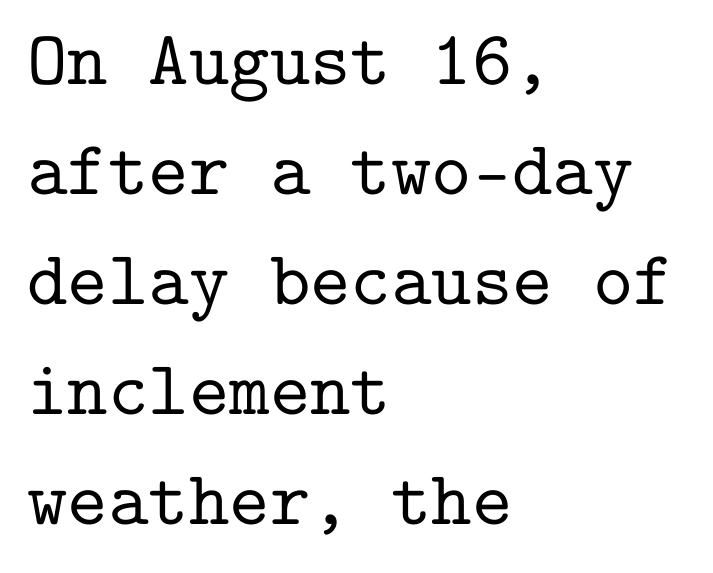
The image shows 77 px serif type, upright, monospaced; set left-aligned, normal line spacing (1.43x), normal letter spacing, not underlined; low stroke contrast and a medium x-height.
